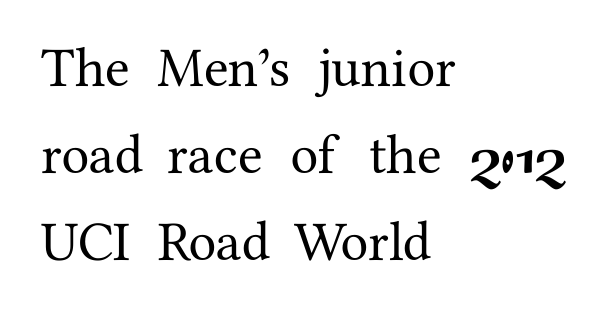
The image shows 56 px serif type, upright; set left-aligned, normal line spacing (1.55x), normal letter spacing, not underlined; medium stroke contrast and a medium x-height.
